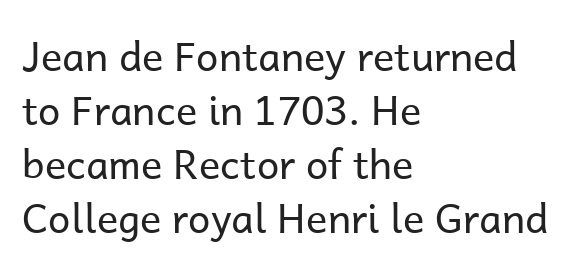
Each word holds together tightly as a unit, with standard inter-letter gaps. The rendering uses natural spacing where letterforms have individual widths. No chunkiness to these letters — they're not bold. This sample is left-justified, so line endings fall wherever the words run out.
